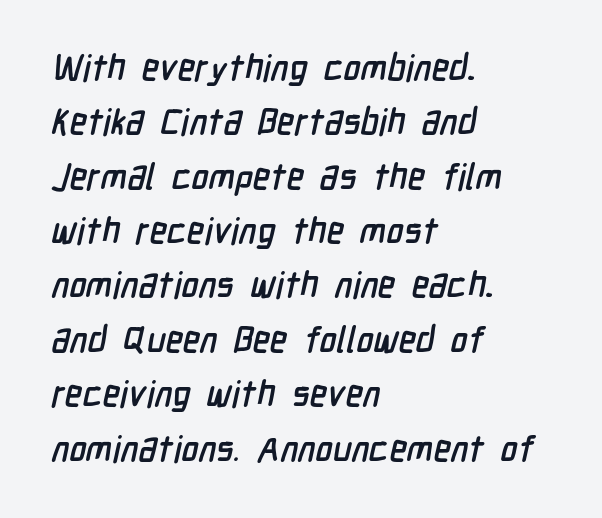
The image shows 36 px condensed sans-serif type; set left-aligned, normal line spacing (1.51x), normal letter spacing, not underlined; low stroke contrast and a medium x-height.
